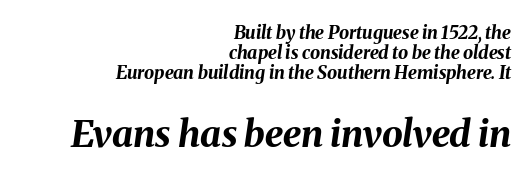
These lines are rendered in a variable-pitch font. Is the letter spacing exaggerated? No — it looks like the ordinary default. The setting favours the right margin, as signatures and pull-quotes sometimes do. This rendering features lettering with no underline. This sample uses an oblique cut, with every glyph tilted off the vertical. These lines huddle together more closely than default settings would place them.
